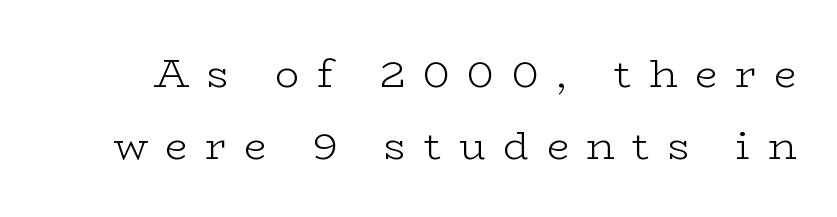
{"serif": "yes", "italic": "no", "bold": "no", "weight": "light", "width": "wide", "stroke_contrast": "low", "x_height": "medium", "monospaced": "no", "underline": "no", "line_spacing_ratio": 1.8, "letter_spacing": "wide", "letter_spacing_em": 0.44, "glyph_px": 40}
